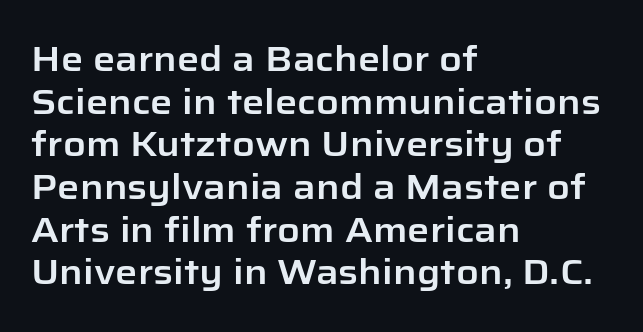
Q: Is the text italic (slanted)? A: No, it is upright.
Q: Is the typeface a serif or a sans-serif typeface? A: Sans-serif.
Q: Is the text underlined? A: No.
Q: How is the paragraph aligned? A: Left-aligned.
Q: Is the spacing between letters normal or unusually wide? A: Normal.
Q: Width (condensed, normal, or wide)? A: Normal.
Q: Stroke contrast? A: Low.
Q: x-height? A: Medium.
Q: Monospaced? A: No.
